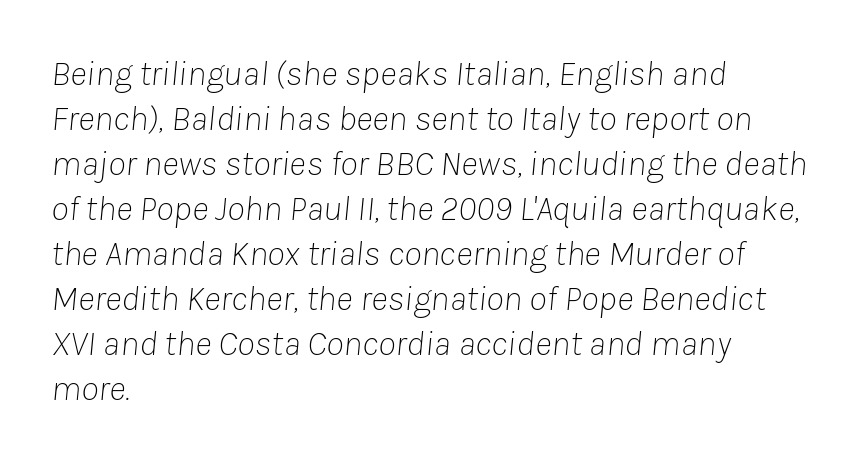
The compositor pushed each line to the left boundary. The letters are slanted; this is an italic face. Summary of vertical rhythm: regular, with standard interline spacing. Is this a heavy cut? Hardly; it is regular or lighter. Glyph-to-glyph distance matches everyday printed text. Check the space under the baseline: it is left empty.
